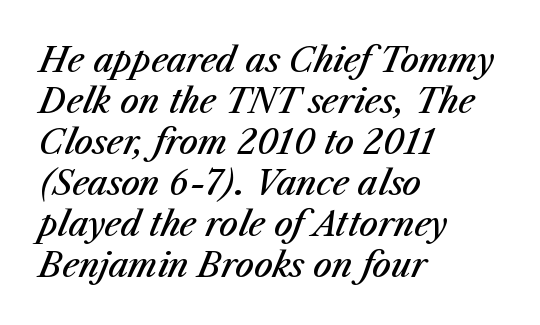
Q: Is the text bold? A: Semi-bold.
Q: Is the text italic (slanted)? A: Yes, it leans right by about 23 degrees.
Q: Is the text underlined? A: No.
Q: How is the paragraph aligned? A: Left-aligned.
Q: Is the spacing between letters normal or unusually wide? A: Normal.
Q: Width (condensed, normal, or wide)? A: Normal.
Q: Stroke contrast? A: Medium.
Q: x-height? A: Medium.
Q: Monospaced? A: No.
